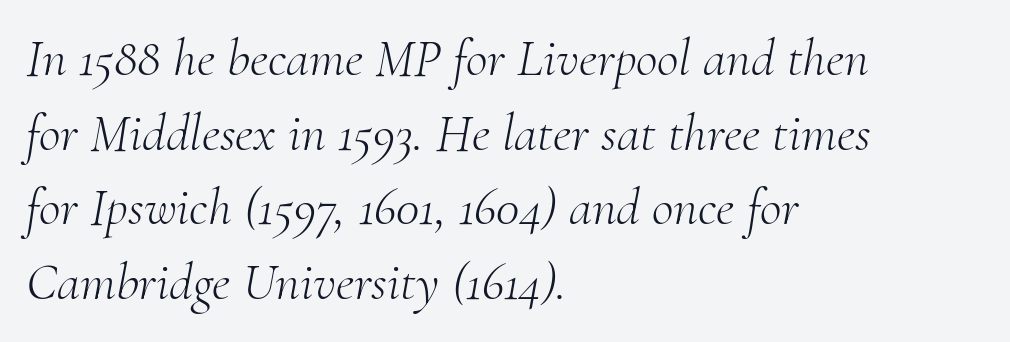
{"serif": "yes", "italic": "yes", "lean": "right", "slant_degrees": 10, "bold": "no", "weight": "light", "width": "normal", "stroke_contrast": "medium", "x_height": "small", "monospaced": "no", "underline": "no", "align": "left", "line_spacing": "normal", "line_spacing_ratio": 1.41, "letter_spacing": "normal", "letter_spacing_em": 0.0, "glyph_px": 53}
